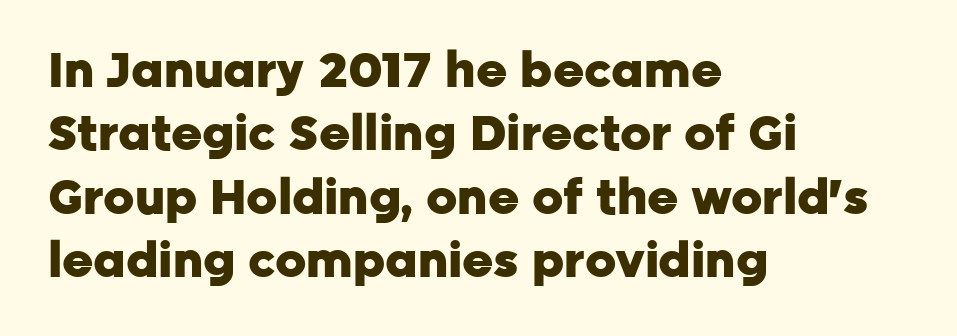
The image shows 48 px heavy sans-serif type, upright; set left-aligned, normal line spacing (1.32x), normal letter spacing, not underlined; low stroke contrast and a medium x-height.
